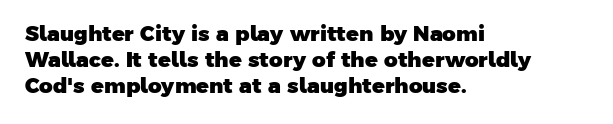
Q: Is the text bold? A: Yes.
Q: Is the text underlined? A: No.
Q: How is the paragraph aligned? A: Left-aligned.
Q: Is the spacing between letters normal or unusually wide? A: Normal.
Q: Is the spacing between lines tight, normal or loose? A: Normal.
